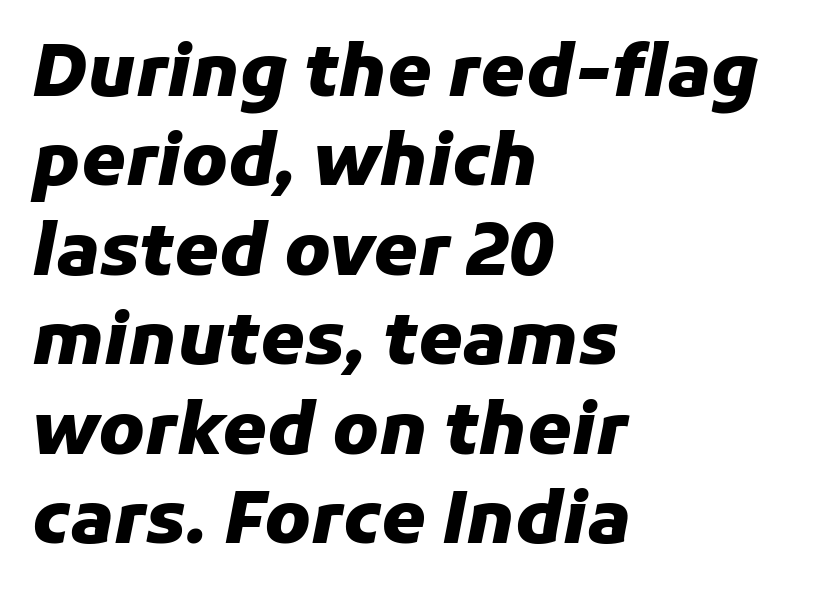
{"italic": "yes", "lean": "right", "slant_degrees": 11, "bold": "yes", "weight": "heavy", "width": "normal", "stroke_contrast": "low", "x_height": "medium", "monospaced": "no", "underline": "no", "align": "left", "line_spacing": "normal", "line_spacing_ratio": 1.26, "letter_spacing": "normal", "letter_spacing_em": 0.0, "glyph_px": 71}
